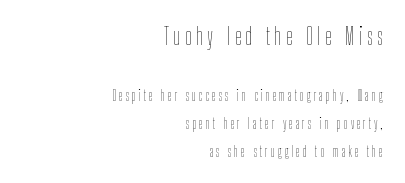
The image shows 23 px text type, upright; set right-aligned, loose line spacing (2.02x), unusually wide letter spacing (+0.2 em), not underlined; the first (top) block is 1.64x larger.
